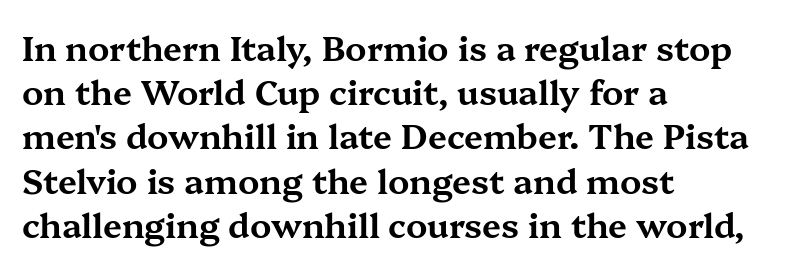
Q: Is the text italic (slanted)? A: No, it is upright.
Q: Is the typeface a serif or a sans-serif typeface? A: Serif.
Q: Is the text underlined? A: No.
Q: How is the paragraph aligned? A: Left-aligned.
Q: Is the spacing between letters normal or unusually wide? A: Normal.
Q: Is the spacing between lines tight, normal or loose? A: Normal.
Q: Width (condensed, normal, or wide)? A: Wide.
Q: Stroke contrast? A: Medium.
Q: x-height? A: Medium.
Q: Monospaced? A: No.
